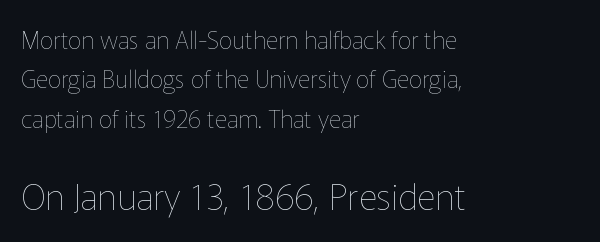
The letters advance in unequal steps, a hallmark of proportional type. The vertical gap from one line to the next is medium. Line starts are locked; line ends wander. Does the bottom block carry the larger type? Yes, it does.
